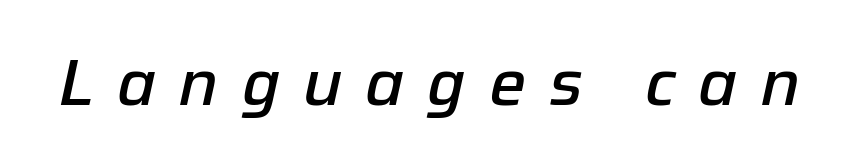
The image shows 66 px semibold type, italic (leaning right); set unusually wide letter spacing (+0.34 em), not underlined; low stroke contrast and a medium x-height.
